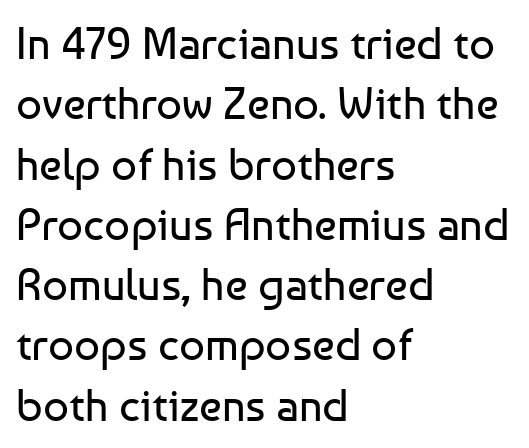
Q: Is the text bold? A: No.
Q: Is the text italic (slanted)? A: No, it is upright.
Q: Is the typeface a serif or a sans-serif typeface? A: Sans-serif.
Q: Is the text underlined? A: No.
Q: How is the paragraph aligned? A: Left-aligned.
Q: Is the spacing between letters normal or unusually wide? A: Normal.
Q: Is the spacing between lines tight, normal or loose? A: Normal.
Q: Width (condensed, normal, or wide)? A: Normal.
Q: Stroke contrast? A: Low.
Q: x-height? A: Medium.
Q: Monospaced? A: No.
